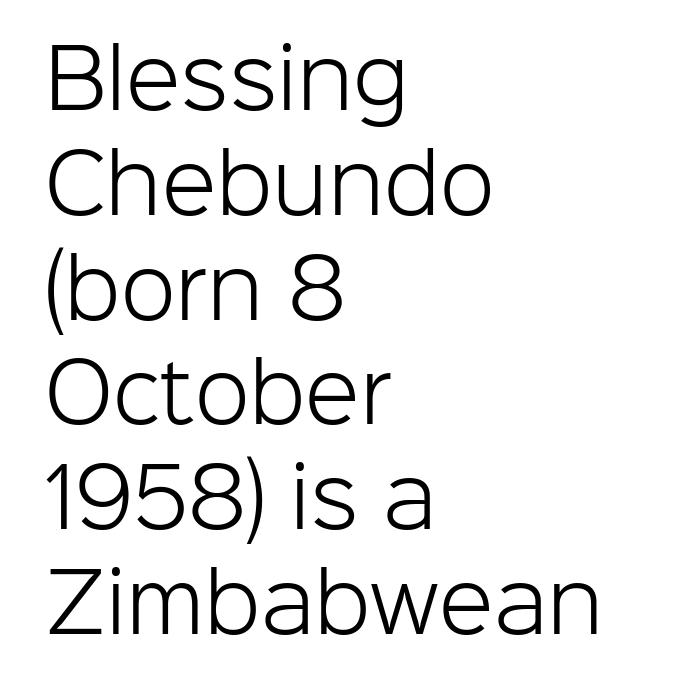
{"serif": "no", "italic": "no", "bold": "no", "weight": "light", "width": "normal", "stroke_contrast": "low", "x_height": "medium", "monospaced": "no", "underline": "no", "align": "left", "line_spacing": "normal", "line_spacing_ratio": 1.31, "letter_spacing": "normal", "letter_spacing_em": 0.0, "glyph_px": 80}
